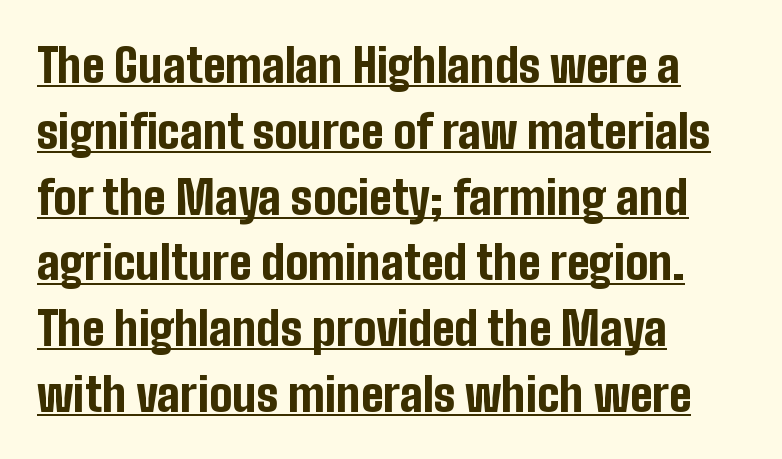
{"serif": "no", "italic": "no", "bold": "yes", "weight": "bold", "width": "condensed", "stroke_contrast": "low", "x_height": "medium", "monospaced": "no", "underline": "yes", "align": "left", "line_spacing": "normal", "line_spacing_ratio": 1.43, "letter_spacing": "normal", "letter_spacing_em": 0.0, "glyph_px": 46}
